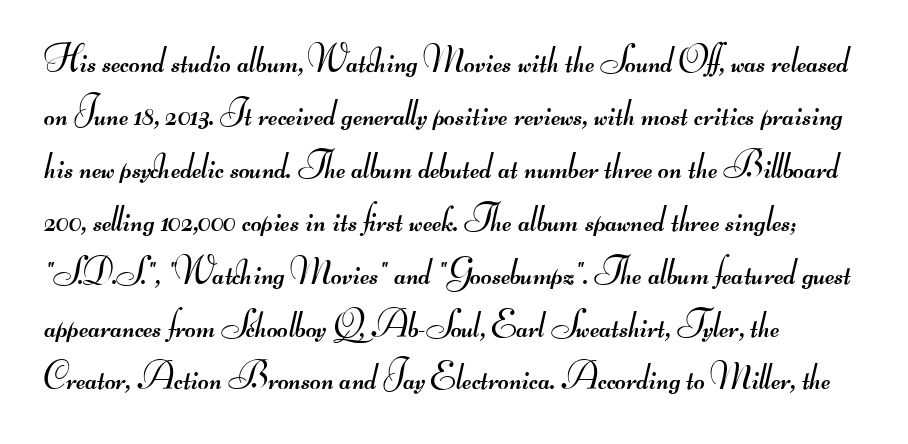
The image shows 37 px regular-weight, wide sans-serif type; set left-aligned, normal line spacing (1.43x), normal letter spacing, not underlined; medium stroke contrast.
